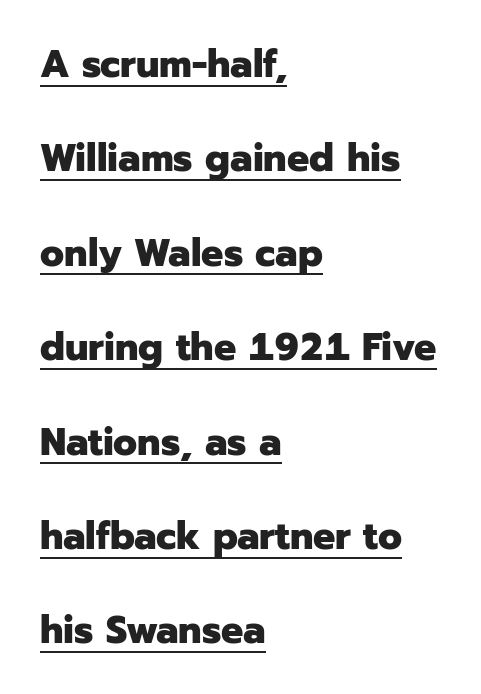
Q: Is the text bold? A: Yes.
Q: Is the text italic (slanted)? A: No, it is upright.
Q: Is the typeface a serif or a sans-serif typeface? A: Sans-serif.
Q: Is the text underlined? A: Yes.
Q: How is the paragraph aligned? A: Left-aligned.
Q: Is the spacing between letters normal or unusually wide? A: Normal.
Q: Is the spacing between lines tight, normal or loose? A: Loose.
Q: Width (condensed, normal, or wide)? A: Normal.
Q: Stroke contrast? A: Low.
Q: x-height? A: Medium.
Q: Monospaced? A: No.
